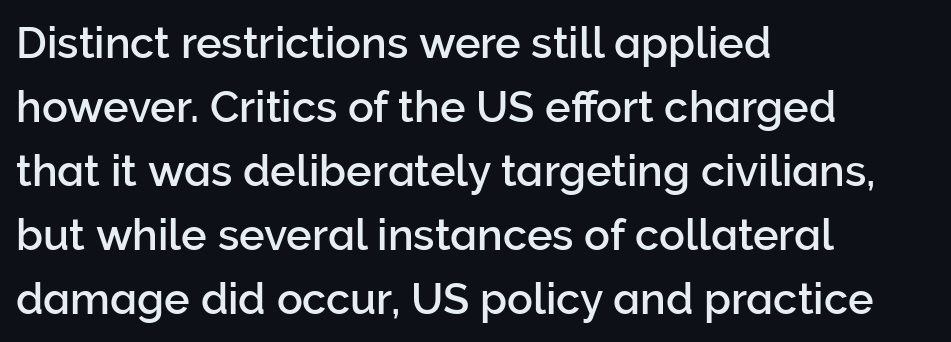
If you drew a line through each stem, it would be perfectly vertical. Vertical spacing — default. The horizontal fit of the characters is conventional and even. The glyphs are unaccompanied by any horizontal stroke below them. These lines are rendered in a variable-pitch font.
